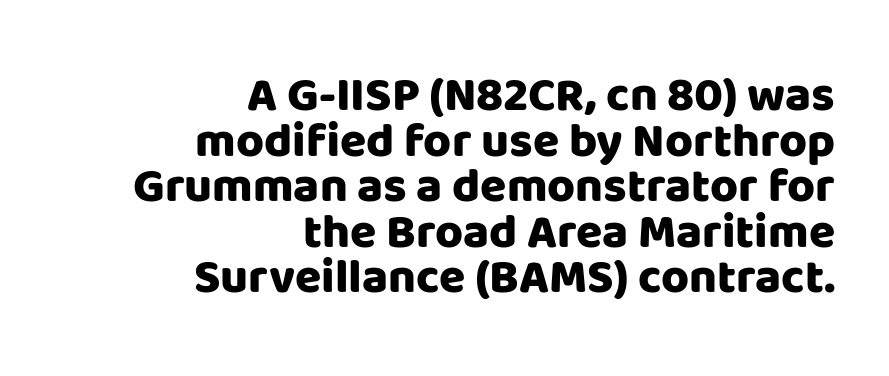
Examine the stroke ends and you'll find no serifs. Characters follow at the spacing the type designer built in. Tall strokes in this sample are plumb rather than angled. These lines carry a lot of weight — the face is fully bold.
